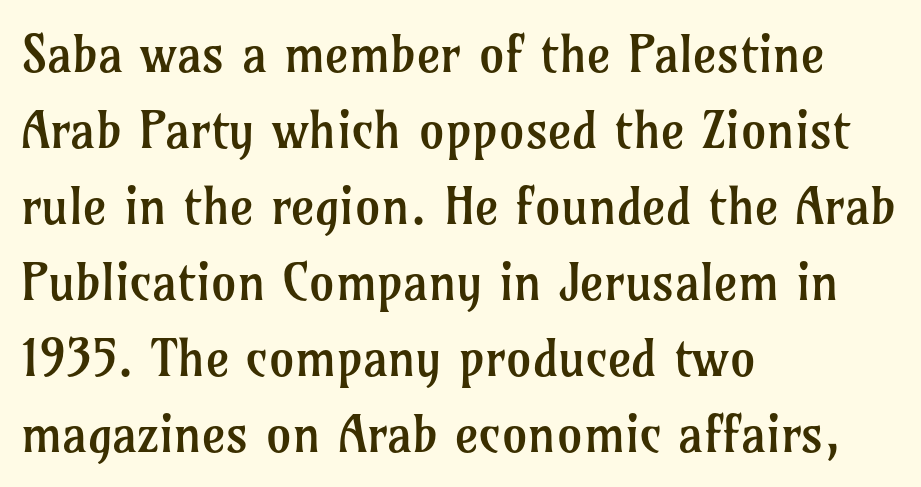
Q: Is the text bold? A: No.
Q: Is the text italic (slanted)? A: No, it is upright.
Q: Is the typeface a serif or a sans-serif typeface? A: Serif.
Q: Is the text underlined? A: No.
Q: How is the paragraph aligned? A: Left-aligned.
Q: Is the spacing between letters normal or unusually wide? A: Normal.
Q: Is the spacing between lines tight, normal or loose? A: Normal.
Q: Width (condensed, normal, or wide)? A: Normal.
Q: Stroke contrast? A: Low.
Q: x-height? A: Medium.
Q: Monospaced? A: No.
